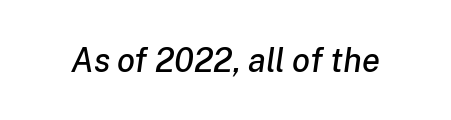
Nobody touched the tracking dial on this one. Proportional: the letters do not fall into vertical columns. Beneath every word, the page is bare. Tall strokes in this sample are angled rather than plumb.
